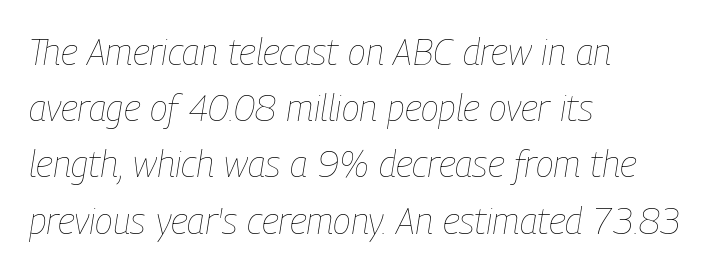
Q: Is the text bold? A: No.
Q: Is the text italic (slanted)? A: Yes, it leans right by about 9 degrees.
Q: Is the text underlined? A: No.
Q: How is the paragraph aligned? A: Left-aligned.
Q: Is the spacing between letters normal or unusually wide? A: Normal.
Q: Is the spacing between lines tight, normal or loose? A: Normal.
Q: Width (condensed, normal, or wide)? A: Condensed.
Q: Stroke contrast? A: Low.
Q: x-height? A: Medium.
Q: Monospaced? A: No.
